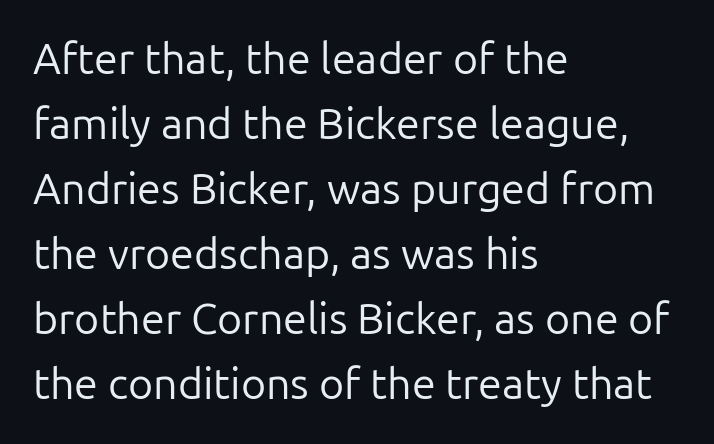
Honestly, there is no underline to notice here at all. The rendering uses a moderate line-height, typical for paragraphs. You can tell from the bare stems that sans-serif type was used. Posture: straight, roman, zero tilt. Stroke mass is kept to a normal reading level or below.
